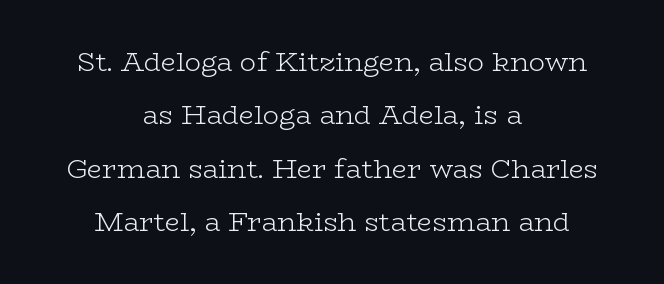
{"italic": "no", "bold": "no", "underline": "no", "align": "center", "line_spacing": "loose", "line_spacing_ratio": 1.98, "letter_spacing": "normal", "letter_spacing_em": 0.0, "glyph_px": 27}
